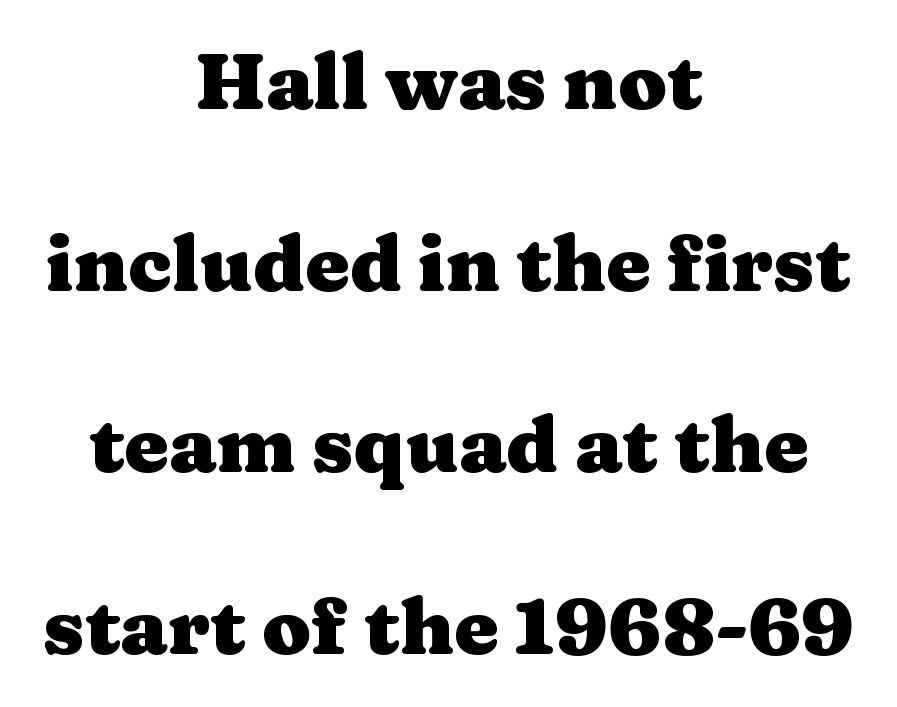
The image shows 79 px heavy, wide serif type, upright; set centered, loose line spacing (2.3x), normal letter spacing, not underlined; medium stroke contrast and a medium x-height.
